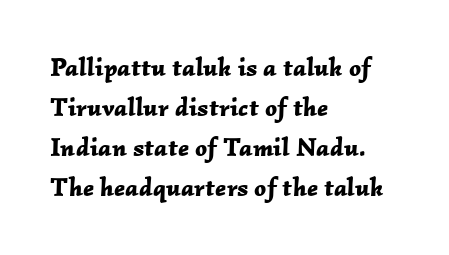
{"italic": "yes", "lean": "right", "slant_degrees": 2, "bold": "yes", "underline": "no", "align": "left", "line_spacing": "normal", "line_spacing_ratio": 1.54, "letter_spacing": "normal", "letter_spacing_em": 0.0, "glyph_px": 26}
